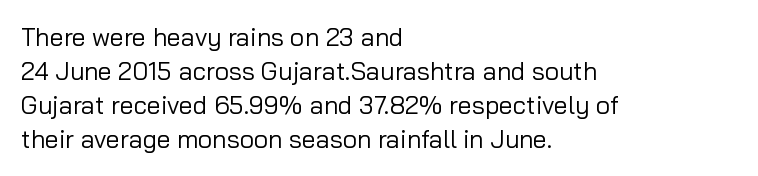
{"italic": "no", "bold": "no", "underline": "no", "align": "left", "line_spacing": "normal", "line_spacing_ratio": 1.36, "letter_spacing": "normal", "letter_spacing_em": 0.0, "glyph_px": 25}
